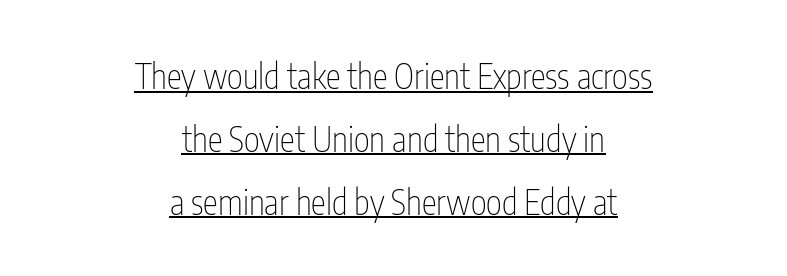
The passage is arranged like a title page — every line centered. Spacing between characters is what you'd get straight out of the box. Caption: face not bold, strokes unweighted. Nothing sits at the stroke ends, so this counts as sans-serif. Each letter keeps its own natural width here, so spacing adapts to shape.
